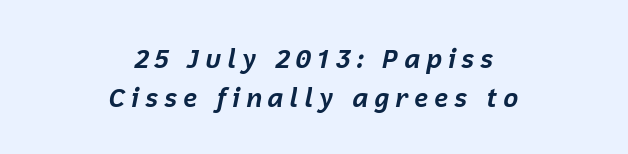
Horizontal bands of white between lines are of average thickness. This is oblique type, the kind used for emphasis or titles. The paragraph has two soft edges and a firm central axis. You'd pick this weight for a headline — it's a proper bold.
